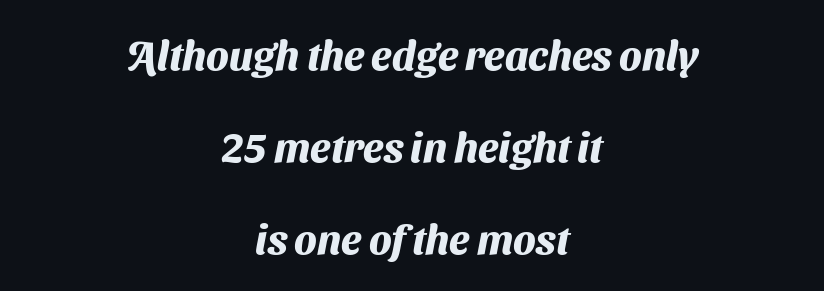
The image shows 41 px heavy sans-serif type; set centered, loose line spacing (2.25x), normal letter spacing, not underlined; medium stroke contrast and a medium x-height.
